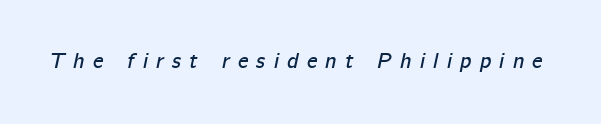
Q: Is the text italic (slanted)? A: Yes, it leans right by about 12 degrees.
Q: Is the text underlined? A: No.
Q: Is the spacing between letters normal or unusually wide? A: Unusually wide.
